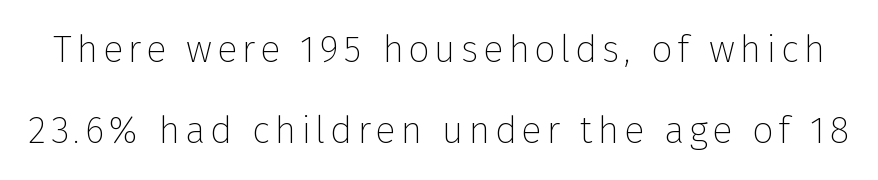
{"serif": "no", "italic": "no", "bold": "no", "weight": "thin", "width": "normal", "stroke_contrast": "low", "x_height": "medium", "monospaced": "no", "underline": "no", "line_spacing": "loose", "line_spacing_ratio": 2.13, "glyph_px": 38}
